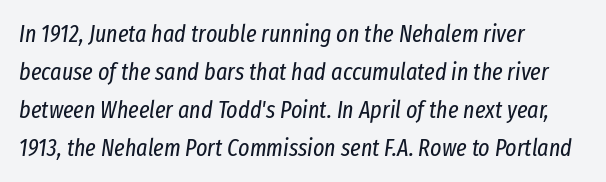
The image shows 24 px text type, italic (leaning right); set left-aligned, normal line spacing (1.58x), normal letter spacing, not underlined.
